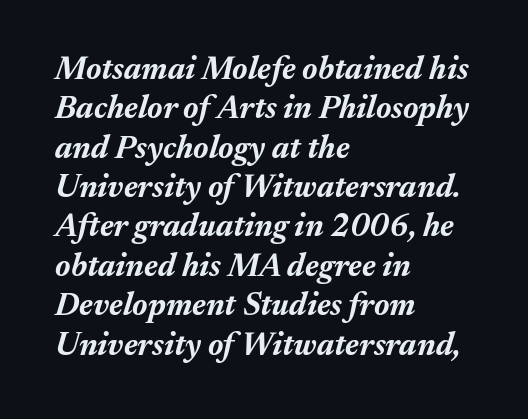
The image shows 32 px bold type, italic (leaning right); set left-aligned, line spacing 1.23x, normal letter spacing, not underlined; medium stroke contrast and a medium x-height.
